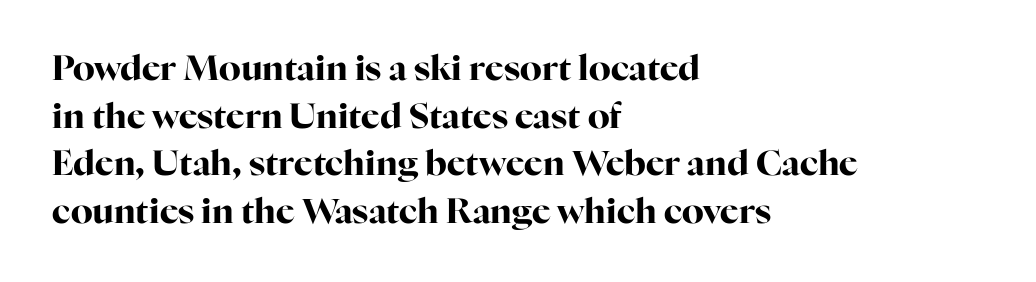
Q: Is the text bold? A: Yes.
Q: Is the text italic (slanted)? A: No, it is upright.
Q: Is the typeface a serif or a sans-serif typeface? A: Serif.
Q: Is the text underlined? A: No.
Q: How is the paragraph aligned? A: Left-aligned.
Q: Is the spacing between letters normal or unusually wide? A: Normal.
Q: Is the spacing between lines tight, normal or loose? A: Normal.
Q: Width (condensed, normal, or wide)? A: Normal.
Q: Stroke contrast? A: High.
Q: x-height? A: Medium.
Q: Monospaced? A: No.
